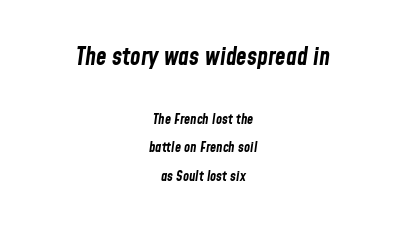
The image shows 24 px bold type, italic (leaning right); set centered, loose line spacing (2.06x), normal letter spacing, not underlined; the first (top) block is 1.71x larger.
